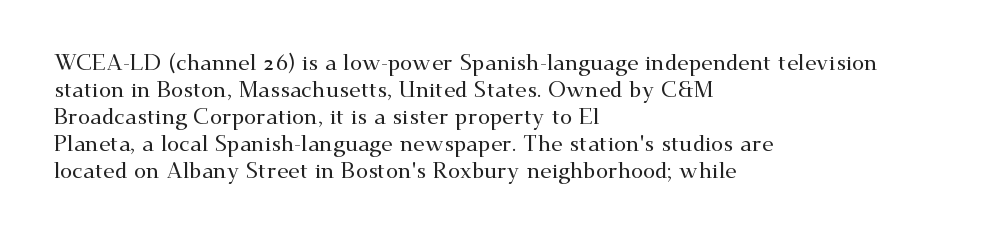
Q: Is the text italic (slanted)? A: No, it is upright.
Q: Is the text underlined? A: No.
Q: How is the paragraph aligned? A: Left-aligned.
Q: Is the spacing between letters normal or unusually wide? A: Normal.
